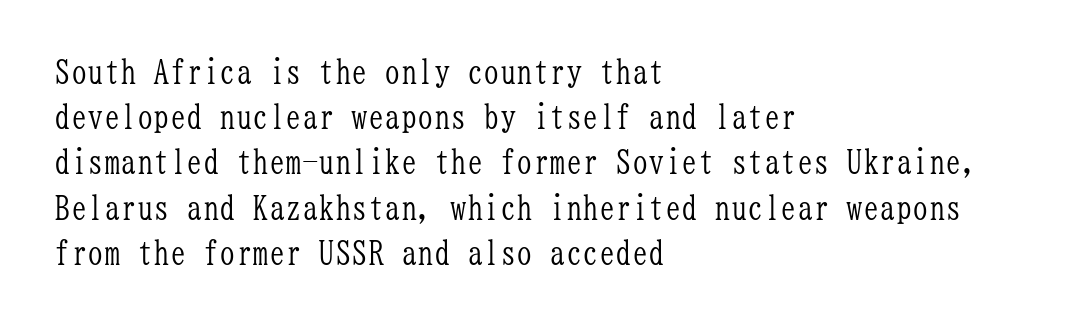
The image shows 33 px light, condensed serif type, upright, monospaced; set left-aligned, normal line spacing (1.37x), normal letter spacing, not underlined; low stroke contrast and a medium x-height.
